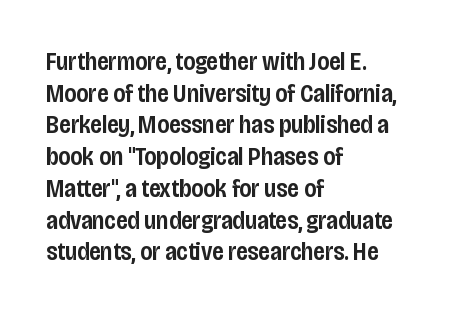
A semibold gives these letters moderate extra thickness, short of bold. The vertical gap from one line to the next is medium. The axis of the letterforms is exactly vertical. A typesetter would call this zero additional tracking. Plain, unruled lines of type. Leftover space on each line is placed entirely after the last word.
